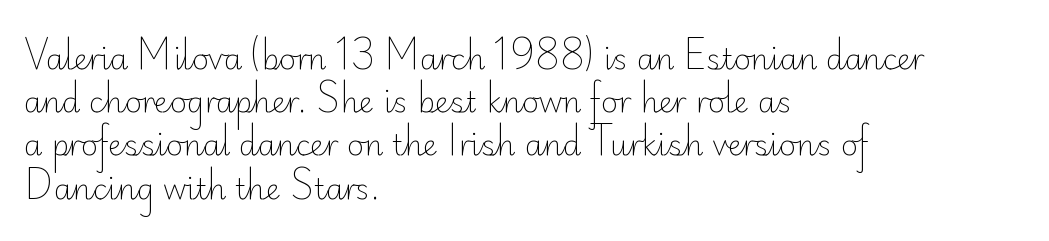
{"serif": "no", "italic": "no", "bold": "no", "weight": "light", "width": "normal", "stroke_contrast": "low", "x_height": "small", "monospaced": "no", "underline": "no", "align": "left", "line_spacing": "normal", "line_spacing_ratio": 1.49, "letter_spacing": "normal", "letter_spacing_em": 0.0, "glyph_px": 29}
